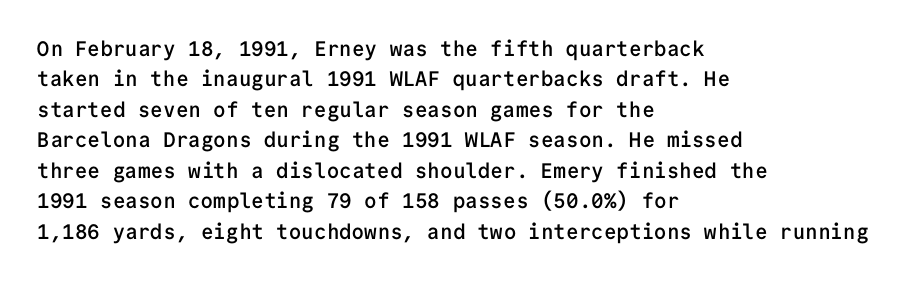
Inter-character spacing is left at the font's built-in metrics. Posture: straight, roman, zero tilt. These lines carry some extra weight — a demibold, not a full bold. The paragraph has a hard left edge and a soft right edge. Regular leading. Decoration check: the copy has no underline.
